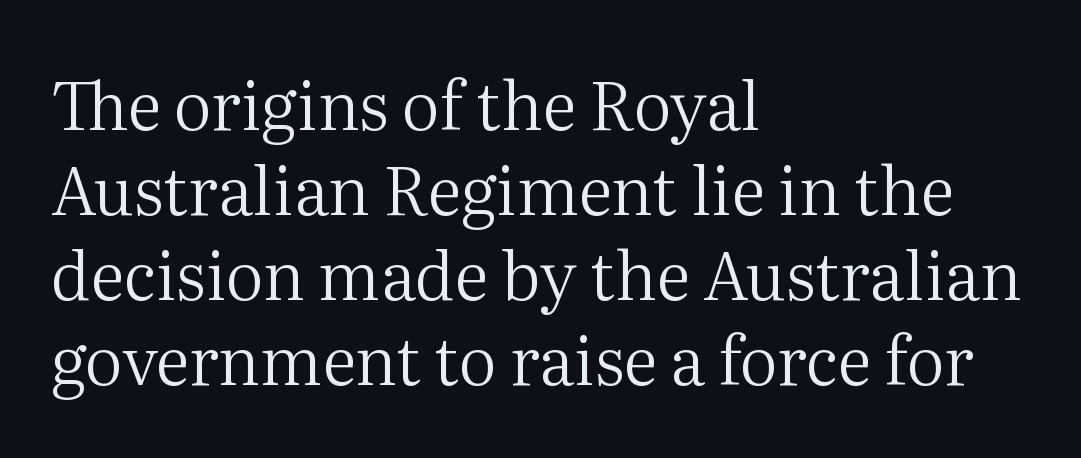
{"serif": "yes", "italic": "no", "bold": "no", "weight": "regular", "width": "normal", "stroke_contrast": "medium", "x_height": "medium", "monospaced": "no", "underline": "no", "align": "left", "line_spacing": "normal", "line_spacing_ratio": 1.27, "letter_spacing": "normal", "letter_spacing_em": 0.0, "glyph_px": 67}
